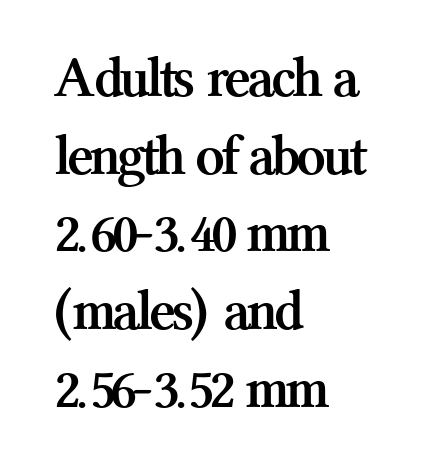
{"serif": "yes", "italic": "no", "bold": "yes", "weight": "semibold", "width": "normal", "stroke_contrast": "medium", "x_height": "medium", "monospaced": "no", "underline": "no", "align": "left", "line_spacing": "normal", "line_spacing_ratio": 1.34, "letter_spacing": "normal", "letter_spacing_em": 0.0, "glyph_px": 58}
